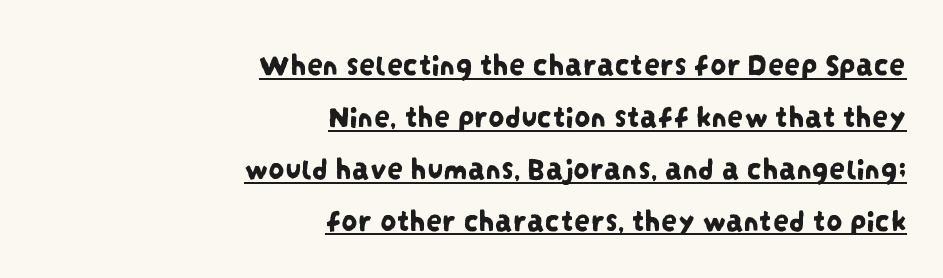
Q: Is the typeface a serif or a sans-serif typeface? A: Sans-serif.
Q: Is the text underlined? A: Yes.
Q: How is the paragraph aligned? A: Right-aligned.
Q: Is the spacing between letters normal or unusually wide? A: Normal.
Q: Is the spacing between lines tight, normal or loose? A: Normal.
Q: Width (condensed, normal, or wide)? A: Condensed.
Q: Stroke contrast? A: Low.
Q: x-height? A: Large.
Q: Monospaced? A: No.
